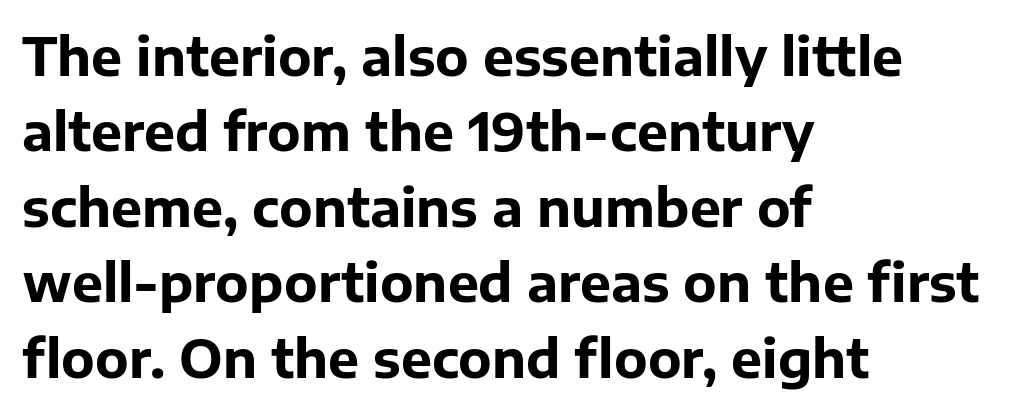
Q: Is the text bold? A: Yes.
Q: Is the text italic (slanted)? A: No, it is upright.
Q: Is the typeface a serif or a sans-serif typeface? A: Sans-serif.
Q: Is the text underlined? A: No.
Q: How is the paragraph aligned? A: Left-aligned.
Q: Is the spacing between letters normal or unusually wide? A: Normal.
Q: Is the spacing between lines tight, normal or loose? A: Normal.
Q: Width (condensed, normal, or wide)? A: Normal.
Q: Stroke contrast? A: Low.
Q: x-height? A: Medium.
Q: Monospaced? A: No.
